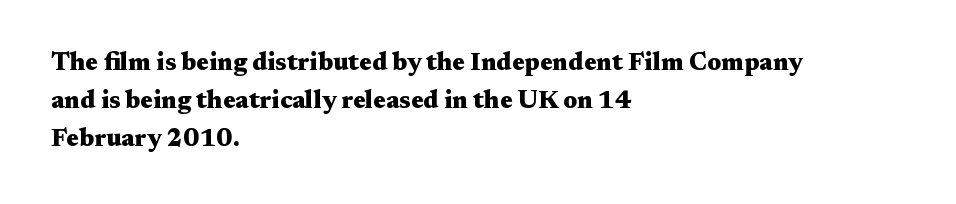
{"italic": "no", "bold": "yes", "underline": "no", "align": "left", "line_spacing": "normal", "line_spacing_ratio": 1.52, "letter_spacing": "normal", "letter_spacing_em": 0.0, "glyph_px": 25}
